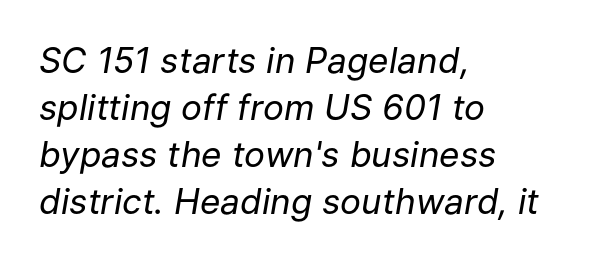
The image shows 35 px regular-weight type, italic (leaning right); set left-aligned, normal line spacing (1.34x), normal letter spacing, not underlined; low stroke contrast and a medium x-height.
